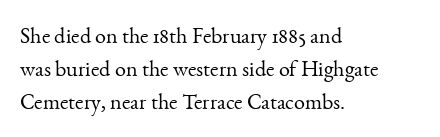
The image shows 22 px text type, upright; set left-aligned, normal line spacing (1.51x), normal letter spacing, not underlined.
